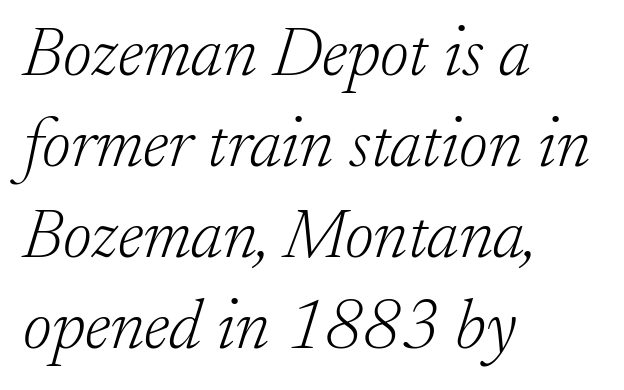
Summary of weight: not heavy and not bold. Notice how the stems are inclined rather than vertical — that's the hallmark of italics. You could call the tracking neutral — neither tight nor loose. The line-height multiplier appears to be the usual default. Decoration check: the copy has no underline.
